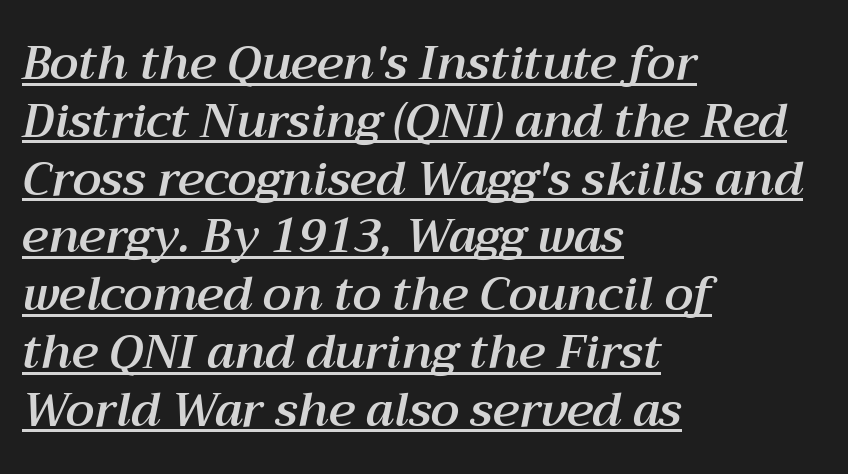
The image shows 47 px text type, italic (leaning right); set left-aligned, line spacing 1.23x, normal letter spacing, underlined; medium stroke contrast and a medium x-height.
